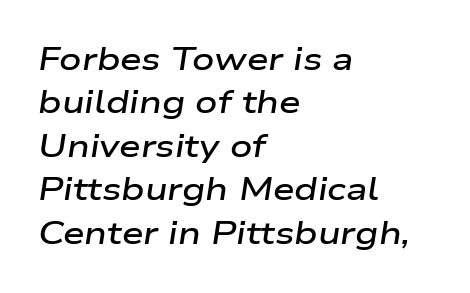
{"italic": "yes", "lean": "right", "slant_degrees": 9, "bold": "semi", "weight": "semibold", "width": "wide", "stroke_contrast": "low", "x_height": "medium", "monospaced": "no", "underline": "no", "align": "left", "line_spacing": "normal", "line_spacing_ratio": 1.4, "letter_spacing": "normal", "letter_spacing_em": 0.0, "glyph_px": 31}
